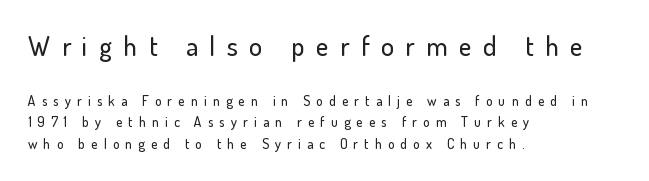
Quick note: underline off. Typeset ragged right — the left edge is the straight one. Honestly, the letter spacing is so wide it's the main thing you notice. No italicization has been applied; the sample stays upright.
